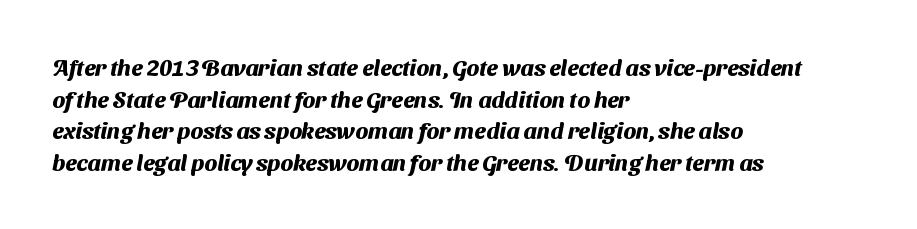
The tracking reads as untouched default to a designer's eye. Each row of text sits above clean, open space. Reading down the block, your eye returns to a fixed left position each line. The rendering uses a moderate line-height, typical for paragraphs. You'd pick this weight for a headline — it's a proper bold.
